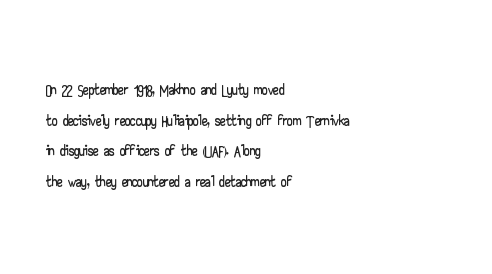
Q: Is the text italic (slanted)? A: No, it is upright.
Q: Is the text underlined? A: No.
Q: How is the paragraph aligned? A: Left-aligned.
Q: Is the spacing between letters normal or unusually wide? A: Normal.
Q: Is the spacing between lines tight, normal or loose? A: Normal.
